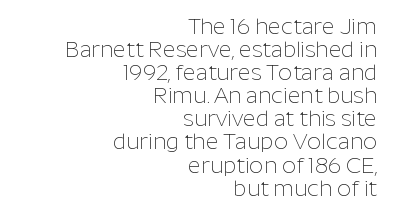
The image shows 22 px text type, upright; set right-aligned, tight line spacing (1.05x), normal letter spacing, not underlined.
